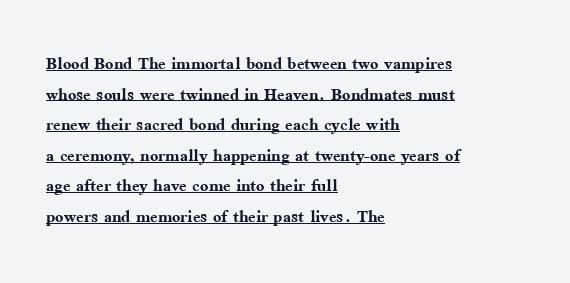
The image shows 22 px bold type, upright; set left-aligned, normal line spacing (1.39x), normal letter spacing, underlined.
